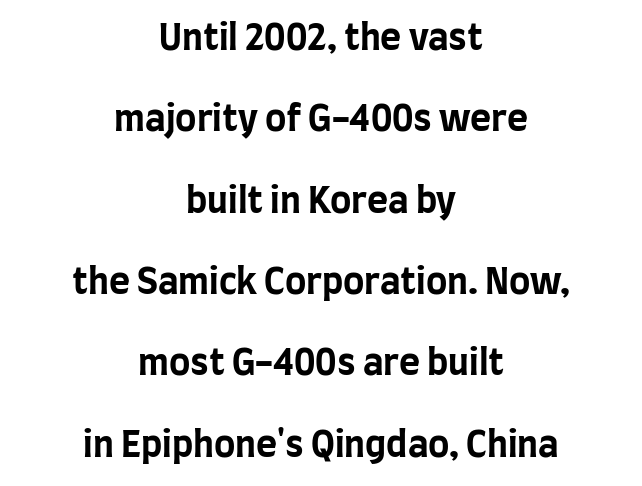
{"serif": "no", "italic": "no", "bold": "yes", "weight": "bold", "width": "condensed", "stroke_contrast": "low", "x_height": "large", "monospaced": "no", "underline": "no", "align": "center", "line_spacing": "loose", "line_spacing_ratio": 2.26, "letter_spacing": "normal", "letter_spacing_em": 0.0, "glyph_px": 36}
